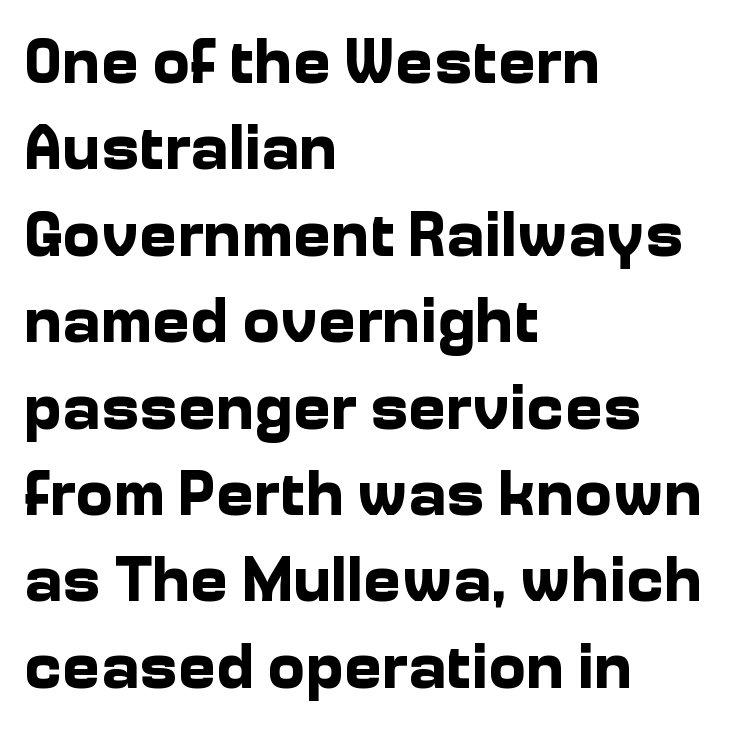
Q: Is the text bold? A: Yes.
Q: Is the text italic (slanted)? A: No, it is upright.
Q: Is the typeface a serif or a sans-serif typeface? A: Sans-serif.
Q: Is the text underlined? A: No.
Q: How is the paragraph aligned? A: Left-aligned.
Q: Is the spacing between letters normal or unusually wide? A: Normal.
Q: Is the spacing between lines tight, normal or loose? A: Normal.
Q: Width (condensed, normal, or wide)? A: Normal.
Q: Stroke contrast? A: Low.
Q: x-height? A: Medium.
Q: Monospaced? A: No.
